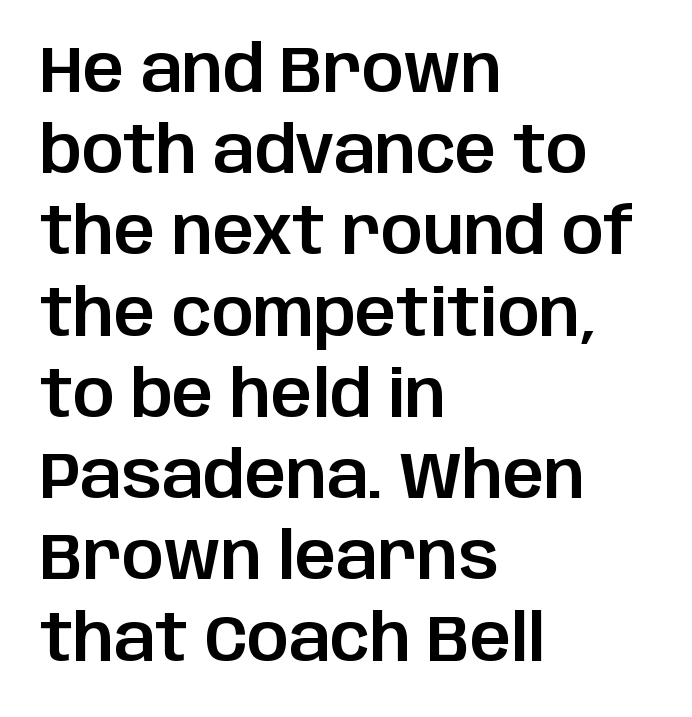
The image shows 65 px sans-serif type, upright; set left-aligned, normal line spacing (1.25x), normal letter spacing, not underlined; low stroke contrast and a large x-height.
